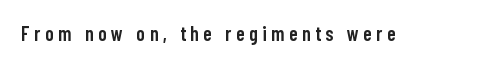
The image shows 20 px text type, upright; set unusually wide letter spacing (+0.24 em), not underlined.
